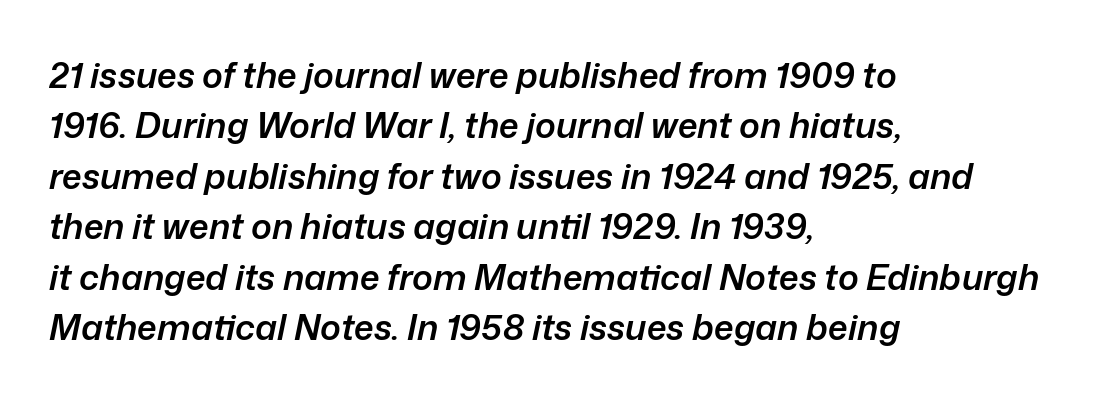
The image shows 35 px semibold type, italic (leaning right); set left-aligned, normal line spacing (1.44x), normal letter spacing, not underlined; low stroke contrast and a medium x-height.
